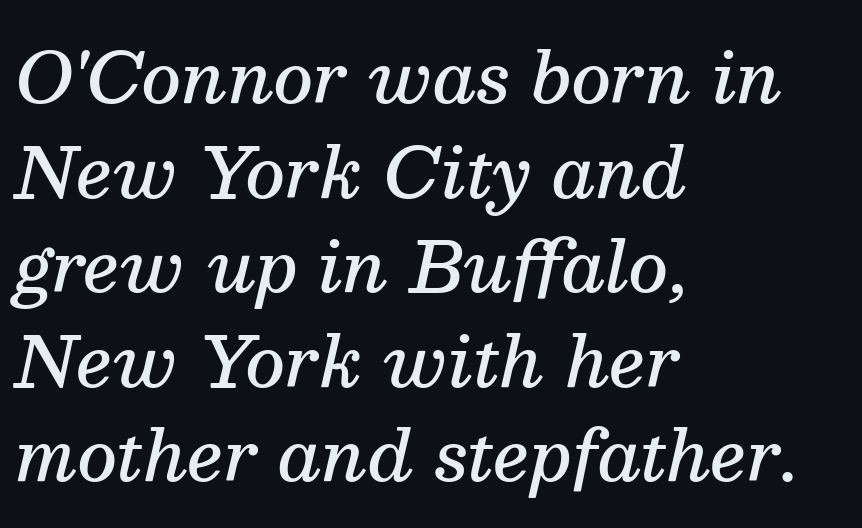
{"serif": "yes", "italic": "yes", "lean": "right", "slant_degrees": 13, "bold": "semi", "weight": "semibold", "width": "normal", "stroke_contrast": "medium", "x_height": "medium", "monospaced": "no", "underline": "no", "align": "left", "line_spacing": "normal", "line_spacing_ratio": 1.37, "letter_spacing": "normal", "letter_spacing_em": 0.0, "glyph_px": 69}
